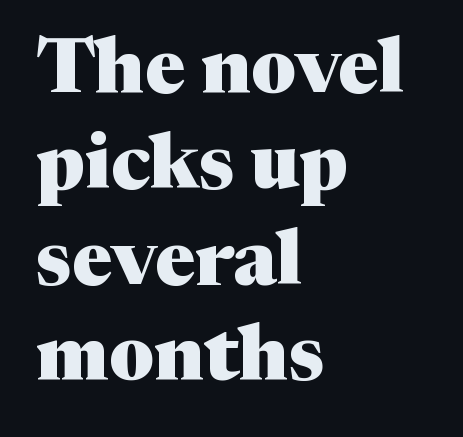
{"serif": "yes", "italic": "no", "bold": "yes", "weight": "heavy", "width": "normal", "stroke_contrast": "medium", "x_height": "medium", "monospaced": "no", "underline": "no", "align": "left", "line_spacing": "normal", "line_spacing_ratio": 1.26, "letter_spacing": "normal", "letter_spacing_em": 0.0, "glyph_px": 76}
